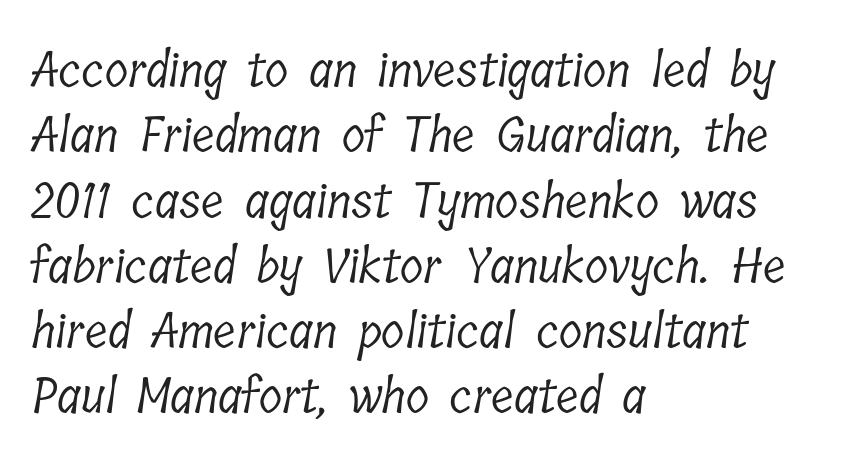
The image shows 48 px light, condensed serif type; set left-aligned, normal line spacing (1.36x), normal letter spacing, not underlined; low stroke contrast and a medium x-height.
